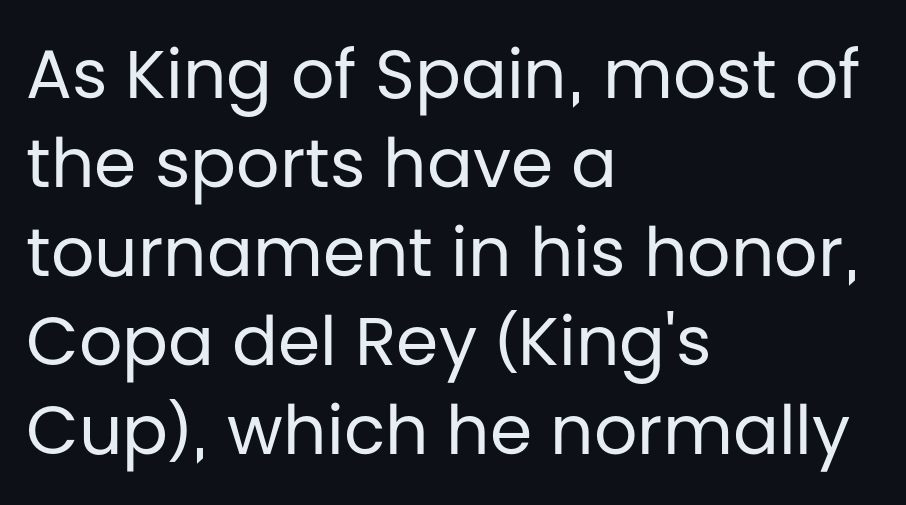
Q: Is the text bold? A: No.
Q: Is the text italic (slanted)? A: No, it is upright.
Q: Is the typeface a serif or a sans-serif typeface? A: Sans-serif.
Q: Is the text underlined? A: No.
Q: How is the paragraph aligned? A: Left-aligned.
Q: Is the spacing between letters normal or unusually wide? A: Normal.
Q: Is the spacing between lines tight, normal or loose? A: Normal.
Q: Width (condensed, normal, or wide)? A: Normal.
Q: Stroke contrast? A: Low.
Q: x-height? A: Large.
Q: Monospaced? A: No.
